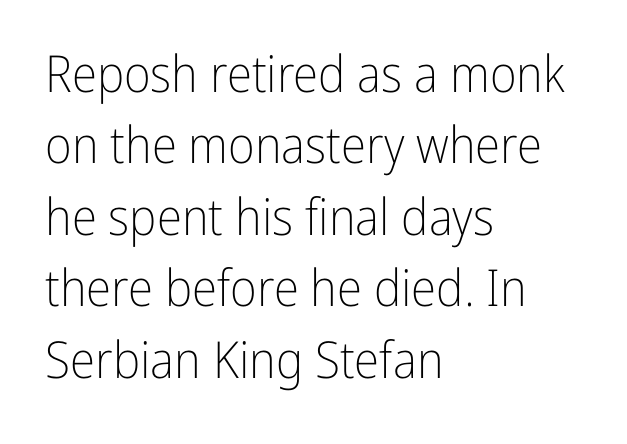
{"serif": "no", "italic": "no", "bold": "no", "weight": "light", "width": "condensed", "stroke_contrast": "low", "x_height": "medium", "monospaced": "no", "underline": "no", "align": "left", "line_spacing": "normal", "line_spacing_ratio": 1.4, "letter_spacing": "normal", "letter_spacing_em": 0.0, "glyph_px": 51}
